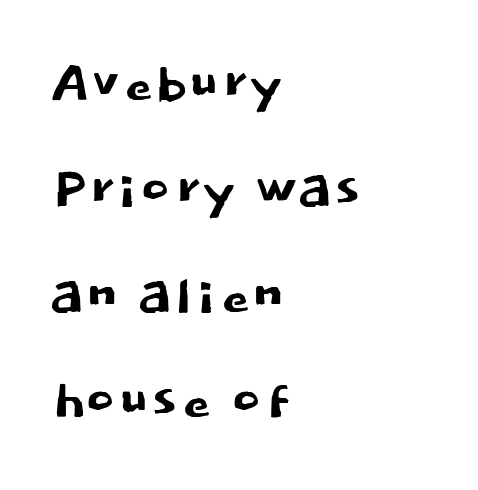
{"serif": "no", "italic": "no", "width": "normal", "stroke_contrast": "low", "x_height": "large", "monospaced": "no", "underline": "no", "align": "left", "line_spacing": "normal", "line_spacing_ratio": 1.49, "letter_spacing": "normal", "letter_spacing_em": 0.0, "glyph_px": 71}
